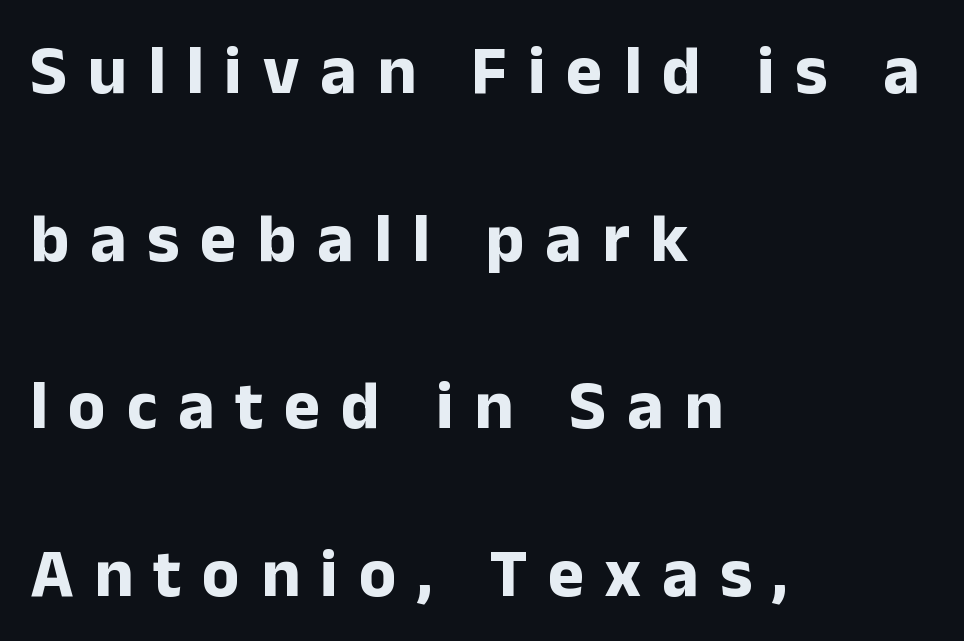
Q: Is the text bold? A: Yes.
Q: Is the text italic (slanted)? A: No, it is upright.
Q: Is the typeface a serif or a sans-serif typeface? A: Sans-serif.
Q: Is the text underlined? A: No.
Q: How is the paragraph aligned? A: Left-aligned.
Q: Is the spacing between letters normal or unusually wide? A: Unusually wide.
Q: Is the spacing between lines tight, normal or loose? A: Loose.
Q: Width (condensed, normal, or wide)? A: Normal.
Q: Stroke contrast? A: Low.
Q: x-height? A: Medium.
Q: Monospaced? A: No.
